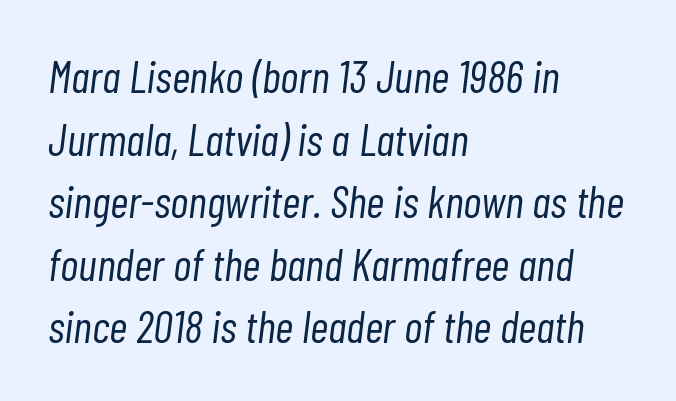
Q: Is the text bold? A: No.
Q: Is the text italic (slanted)? A: Yes, it leans right by about 7 degrees.
Q: Is the text underlined? A: No.
Q: How is the paragraph aligned? A: Left-aligned.
Q: Is the spacing between letters normal or unusually wide? A: Normal.
Q: Is the spacing between lines tight, normal or loose? A: Normal.
Q: Width (condensed, normal, or wide)? A: Condensed.
Q: Stroke contrast? A: Low.
Q: x-height? A: Medium.
Q: Monospaced? A: No.
